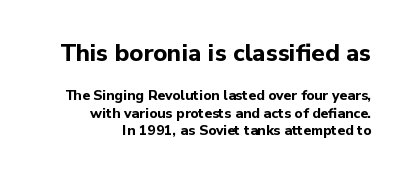
I'd describe the lettering as bold — thick and assertive. No extra tracking has been applied to these lines. The designer left line spacing at the default. A clean baseline with only descenders dipping below it. Here the first block reads like a headline and the second like body copy. You can tell it's not italic because the verticals are truly vertical.
